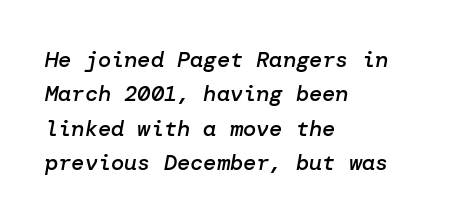
Q: Is the text bold? A: Semi-bold.
Q: Is the text italic (slanted)? A: Yes, it leans right by about 10 degrees.
Q: Is the text underlined? A: No.
Q: How is the paragraph aligned? A: Left-aligned.
Q: Is the spacing between letters normal or unusually wide? A: Normal.
Q: Is the spacing between lines tight, normal or loose? A: Normal.
